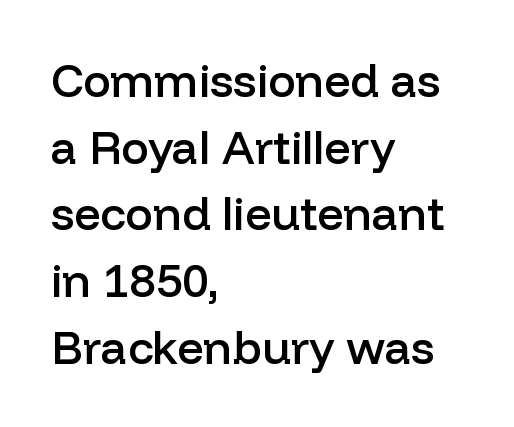
Q: Is the text bold? A: Semi-bold.
Q: Is the text italic (slanted)? A: No, it is upright.
Q: Is the typeface a serif or a sans-serif typeface? A: Sans-serif.
Q: Is the text underlined? A: No.
Q: How is the paragraph aligned? A: Left-aligned.
Q: Is the spacing between letters normal or unusually wide? A: Normal.
Q: Is the spacing between lines tight, normal or loose? A: Normal.
Q: Width (condensed, normal, or wide)? A: Normal.
Q: Stroke contrast? A: Low.
Q: x-height? A: Medium.
Q: Monospaced? A: No.
